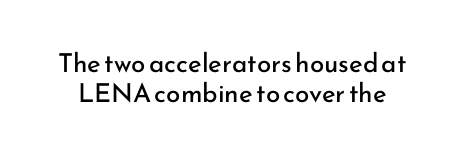
The area under the type is left untouched. In terms of letterspacing, this is plain default setting. Vertical strokes here are truly vertical. You could barely slide anything between these rows.
